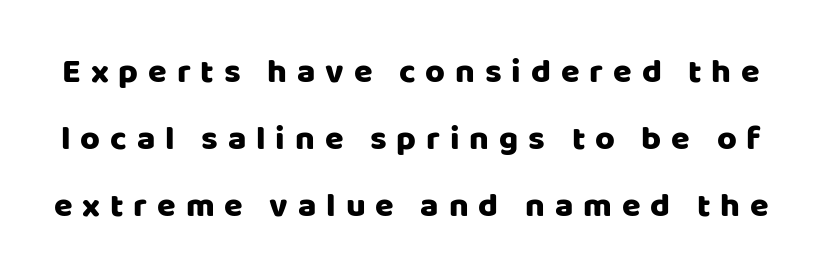
The image shows 34 px sans-serif type, upright; set loose line spacing (1.97x), unusually wide letter spacing (+0.29 em), not underlined; low stroke contrast and a large x-height.
